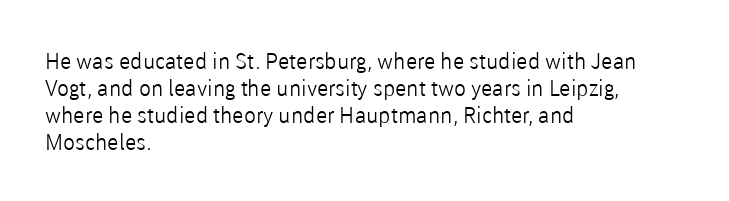
Honestly, the letter spacing is just normal — you wouldn't notice it. A student would call this left alignment; a typographer would say flush left, rag right. The font sits on the lighter half of the weight spectrum, regular included. Just letters on the line, the space beneath them empty.
